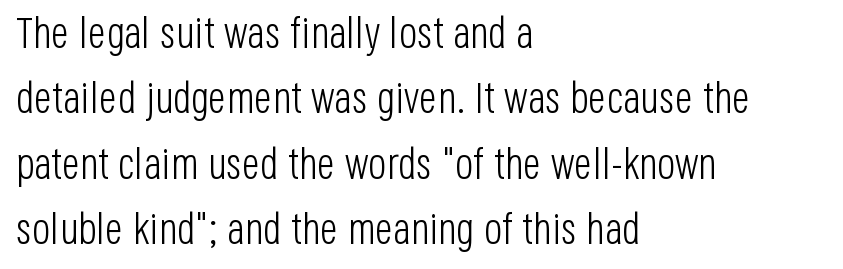
Posture: upright roman. The letterforms sit at book weight or below. Varying glyph widths throughout — classic text-font behaviour. The space beneath each line is pristine and unruled. No feet cap the strokes, marking this as sans-serif type.
